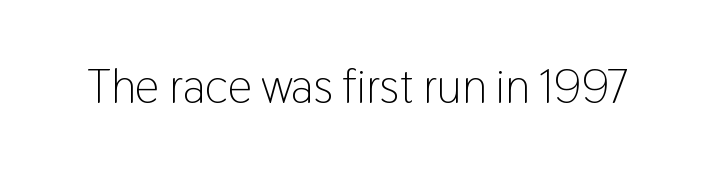
{"serif": "no", "italic": "no", "bold": "no", "weight": "light", "width": "condensed", "stroke_contrast": "low", "x_height": "medium", "monospaced": "no", "underline": "no", "letter_spacing": "normal", "letter_spacing_em": 0.0, "glyph_px": 48}
